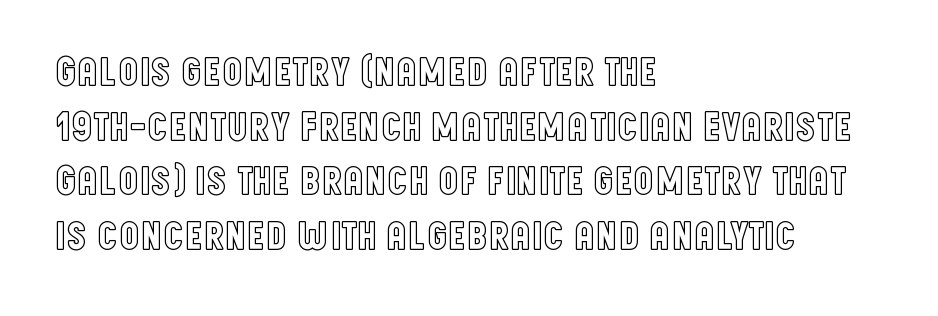
The image shows 41 px condensed type, upright; set left-aligned, normal line spacing (1.33x), normal letter spacing, not underlined; a large x-height.
